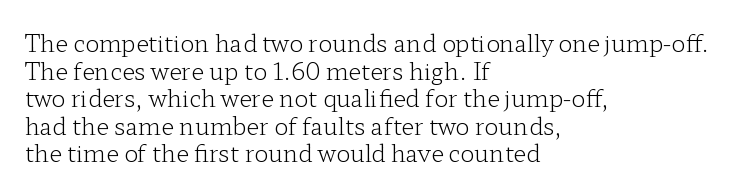
{"italic": "no", "bold": "no", "underline": "no", "align": "left", "line_spacing_ratio": 1.2, "letter_spacing": "normal", "letter_spacing_em": 0.0, "glyph_px": 23}
